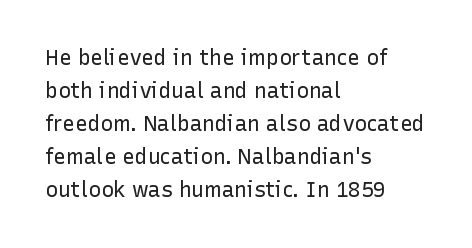
Q: Is the text bold? A: No.
Q: Is the text italic (slanted)? A: No, it is upright.
Q: Is the text underlined? A: No.
Q: How is the paragraph aligned? A: Left-aligned.
Q: Is the spacing between letters normal or unusually wide? A: Normal.
Q: Is the spacing between lines tight, normal or loose? A: Normal.
